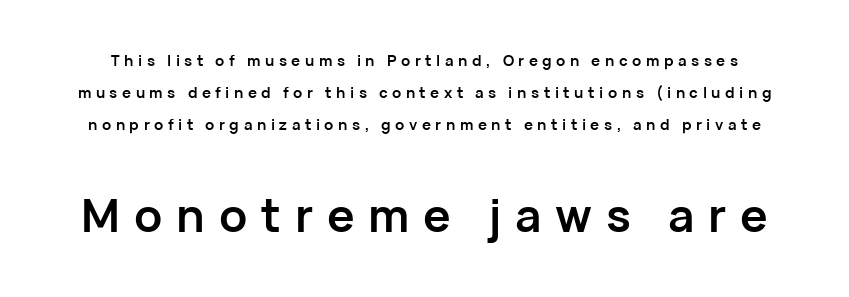
{"serif": "no", "italic": "no", "bold": "yes", "weight": "semibold", "width": "normal", "stroke_contrast": "low", "x_height": "medium", "monospaced": "no", "underline": "no", "line_spacing": "loose", "line_spacing_ratio": 2.12, "letter_spacing": "wide", "letter_spacing_em": 0.3, "larger_block": "second", "size_ratio": 3.07, "glyph_px": 46}
